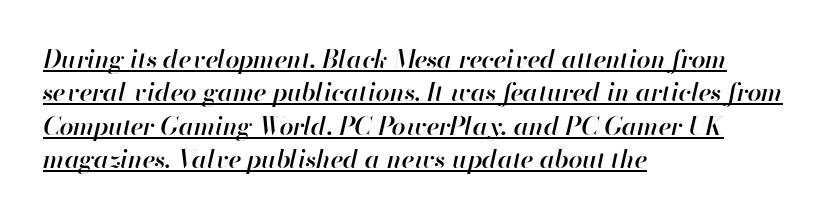
{"italic": "yes", "lean": "right", "slant_degrees": 13, "bold": "semi", "underline": "yes", "align": "left", "line_spacing": "normal", "line_spacing_ratio": 1.34, "letter_spacing": "normal", "letter_spacing_em": 0.0, "glyph_px": 25}
